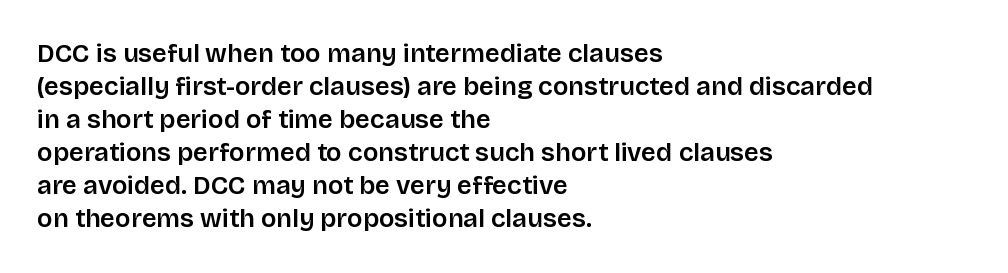
{"italic": "no", "underline": "no", "align": "left", "line_spacing": "normal", "line_spacing_ratio": 1.27, "letter_spacing": "normal", "letter_spacing_em": 0.0, "glyph_px": 26}
